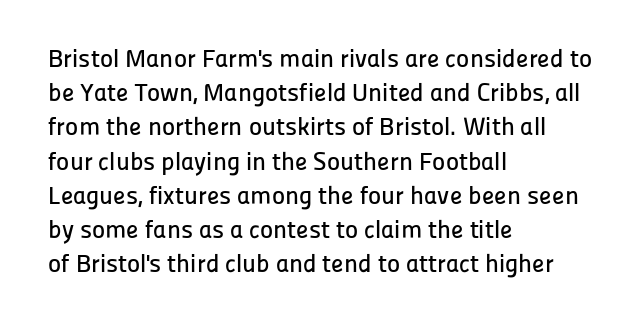
The lettering holds an erect, upright posture throughout. Nobody drew a line under any word here. This rendering uses left alignment, leaving the right contour irregular. Each new line begins a customary step beneath the previous one. Students, note that the glyphs here touch the page at normal intervals.
